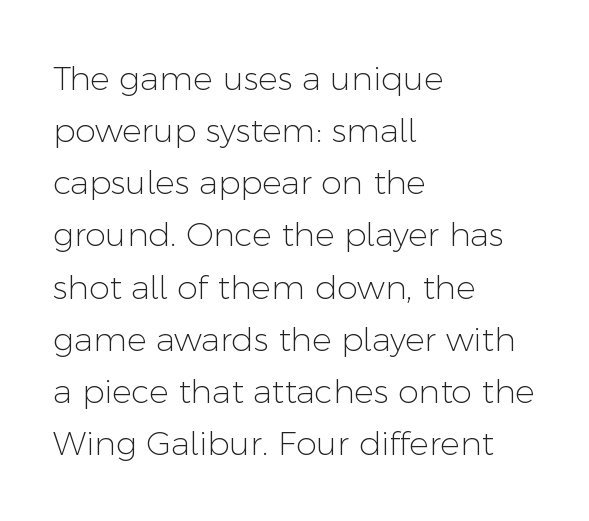
The image shows 33 px light sans-serif type, upright; set left-aligned, normal line spacing (1.58x), normal letter spacing, not underlined; low stroke contrast and a medium x-height.
